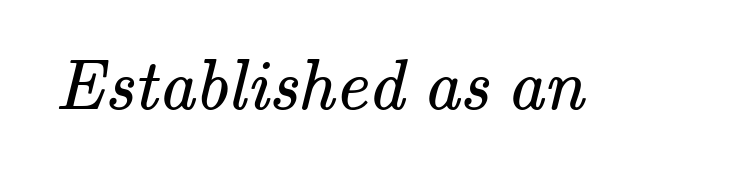
Q: Is the text bold? A: No.
Q: Is the typeface a serif or a sans-serif typeface? A: Serif.
Q: Is the text underlined? A: No.
Q: Is the spacing between letters normal or unusually wide? A: Normal.
Q: Width (condensed, normal, or wide)? A: Normal.
Q: Stroke contrast? A: Medium.
Q: x-height? A: Small.
Q: Monospaced? A: No.
